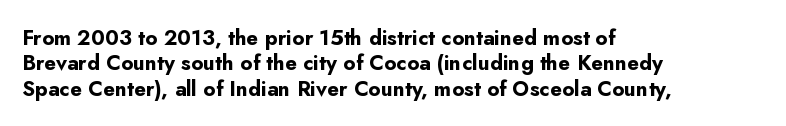
The image shows 21 px bold type, upright; set left-aligned, line spacing 1.21x, normal letter spacing, not underlined.
